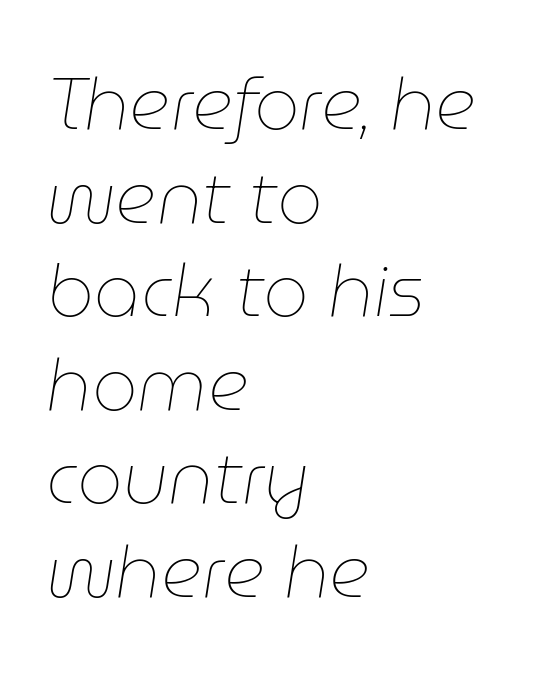
The words here are not underlined. Summary of vertical rhythm: regular, with standard interline spacing. Slanted lettering throughout. Standard letterfit; no display-style spreading of the glyphs. These lines stack with their left ends in a neat column.
